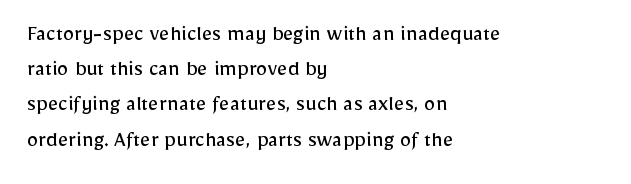
Q: Is the text bold? A: No.
Q: Is the text italic (slanted)? A: No, it is upright.
Q: Is the text underlined? A: No.
Q: How is the paragraph aligned? A: Left-aligned.
Q: Is the spacing between letters normal or unusually wide? A: Normal.
Q: Is the spacing between lines tight, normal or loose? A: Normal.
